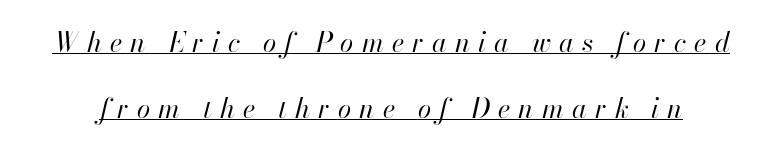
The image shows 27 px text type, italic (leaning right); set loose line spacing (2.44x), unusually wide letter spacing (+0.3 em), underlined.
